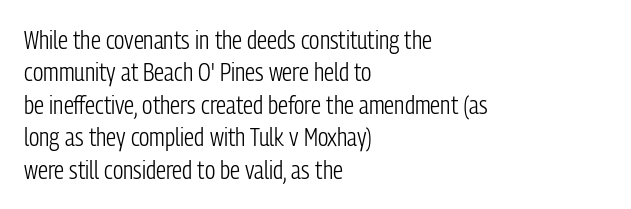
Q: Is the text bold? A: No.
Q: Is the text italic (slanted)? A: No, it is upright.
Q: Is the text underlined? A: No.
Q: How is the paragraph aligned? A: Left-aligned.
Q: Is the spacing between letters normal or unusually wide? A: Normal.
Q: Is the spacing between lines tight, normal or loose? A: Normal.
